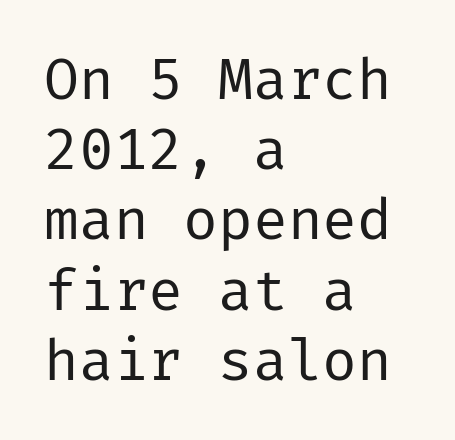
The weight tops out at a normal text grade. How are the letters spaced? Ordinarily, with no added tracking. Short and long lines alike share a common starting point at left. Descenders are the only things crossing below the line. The characters display no serif detailing; their extremities are plain.
